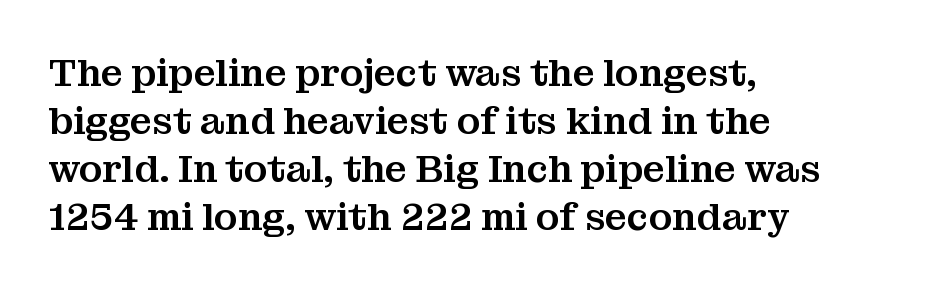
The image shows 38 px serif type, upright; set left-aligned, normal line spacing (1.26x), normal letter spacing, not underlined; medium stroke contrast and a medium x-height.
